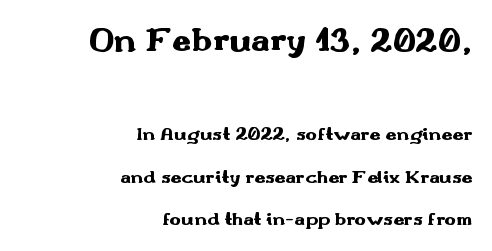
The image shows 34 px heavy, wide sans-serif type, upright; set right-aligned, loose line spacing (2.24x), normal letter spacing, not underlined; the first (top) block is 1.79x larger; medium stroke contrast and a small x-height.
